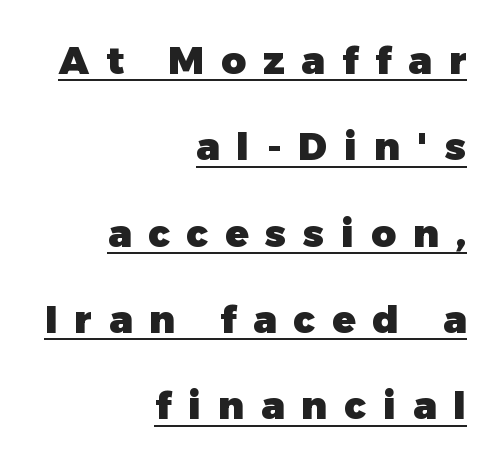
{"serif": "no", "italic": "no", "bold": "yes", "weight": "heavy", "width": "normal", "stroke_contrast": "low", "x_height": "medium", "monospaced": "no", "underline": "yes", "align": "right", "line_spacing": "loose", "line_spacing_ratio": 2.27, "letter_spacing": "wide", "letter_spacing_em": 0.45, "glyph_px": 38}
